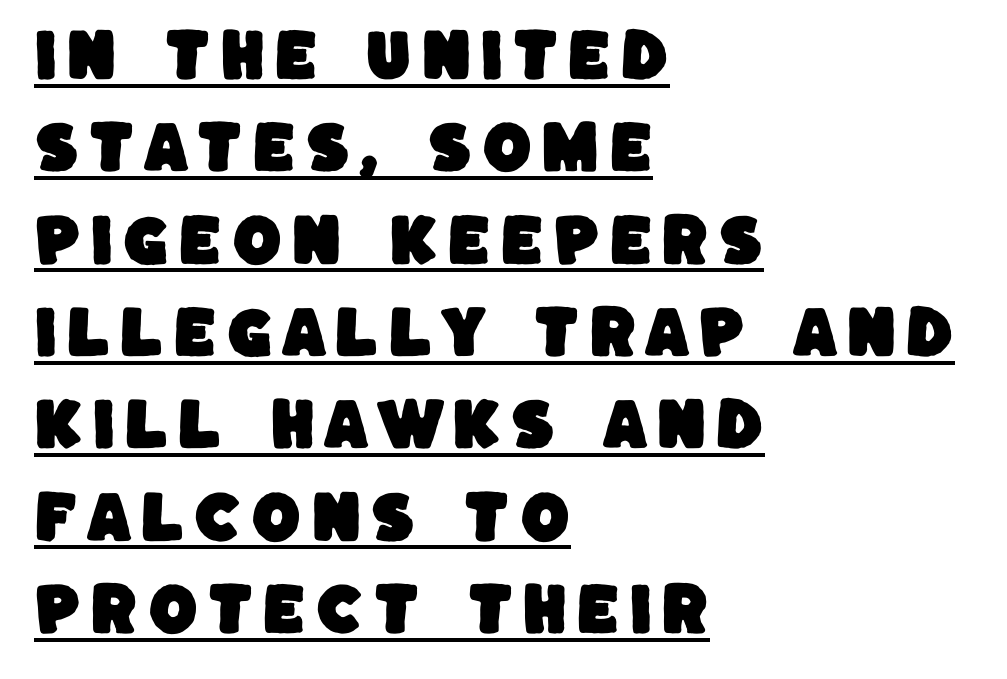
Teacher's note: observe the even left margin — that is flush-left alignment. Compared with undecorated copy, this sample adds a rule below the words. Serif or sans? Sans — the stroke terminals are bare. Proportional: the letters do not fall into vertical columns. A normal amount of white space separates one row of letters from the next.
